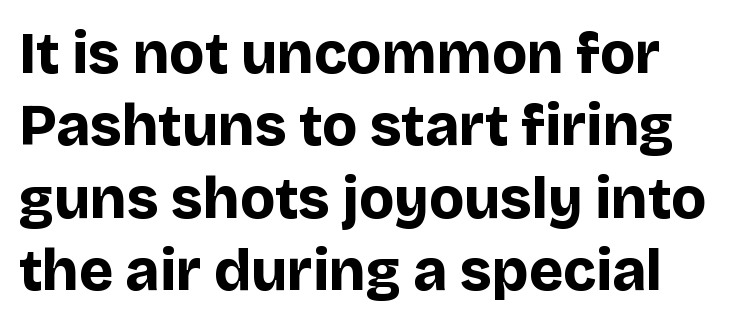
{"serif": "no", "italic": "no", "bold": "yes", "weight": "bold", "width": "normal", "stroke_contrast": "low", "x_height": "large", "monospaced": "no", "underline": "no", "line_spacing": "normal", "line_spacing_ratio": 1.25, "letter_spacing": "normal", "letter_spacing_em": 0.0, "glyph_px": 58}
